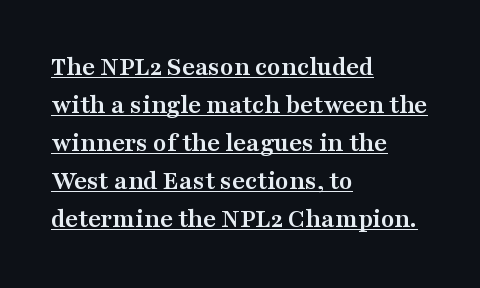
Q: Is the text bold? A: Yes.
Q: Is the text italic (slanted)? A: No, it is upright.
Q: Is the text underlined? A: Yes.
Q: How is the paragraph aligned? A: Left-aligned.
Q: Is the spacing between letters normal or unusually wide? A: Normal.
Q: Is the spacing between lines tight, normal or loose? A: Normal.
